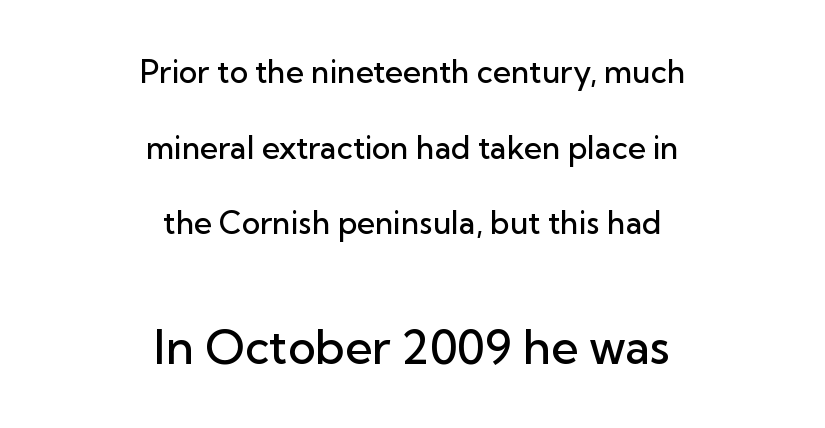
Honestly, there is no underline to notice here at all. One-word summary of the alignment: center. The gaps between neighbouring characters are ordinary and unremarkable. Does the weight exceed regular? Yes, but only to semibold. The font family rendered here belongs to the sans-serif group.
